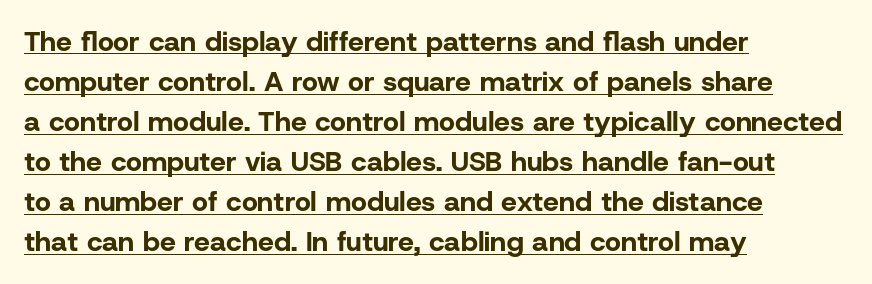
The image shows 28 px bold sans-serif type, upright; set left-aligned, normal line spacing (1.43x), normal letter spacing, underlined; low stroke contrast and a medium x-height.
